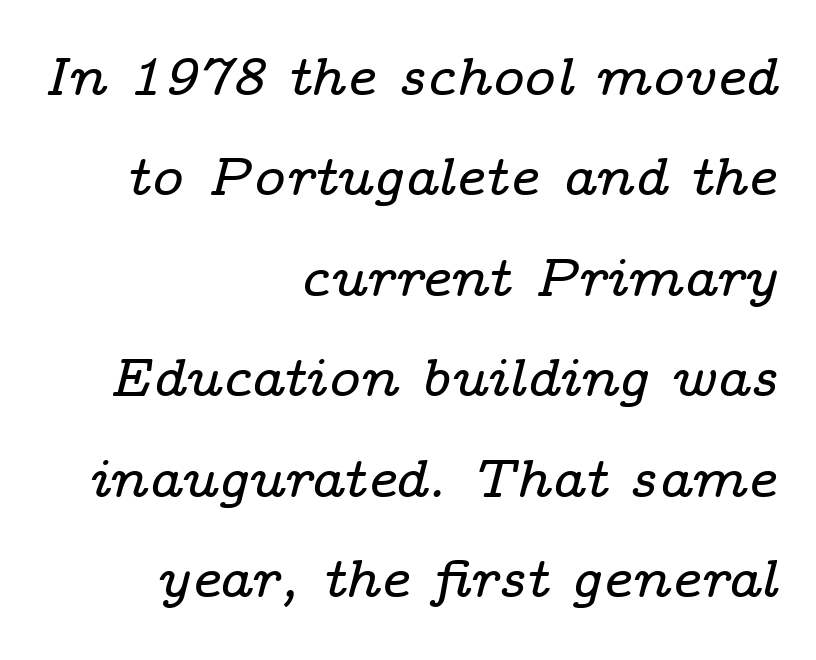
Proportional: the letters do not fall into vertical columns. Posture: slanted. Default kerning and tracking; the words read as compact shapes. This is serif lettering, the kind often seen in printed books. The rendering anchors every line to the right-hand side.
